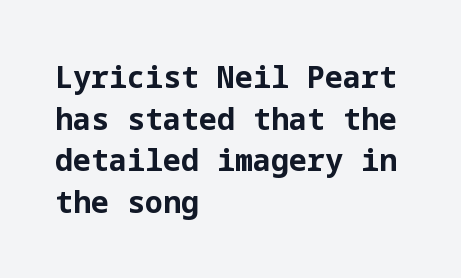
Q: Is the text bold? A: Yes.
Q: Is the text italic (slanted)? A: No, it is upright.
Q: Is the typeface a serif or a sans-serif typeface? A: Sans-serif.
Q: Is the text underlined? A: No.
Q: How is the paragraph aligned? A: Left-aligned.
Q: Is the spacing between letters normal or unusually wide? A: Normal.
Q: Is the spacing between lines tight, normal or loose? A: Normal.
Q: Width (condensed, normal, or wide)? A: Normal.
Q: Stroke contrast? A: Low.
Q: x-height? A: Medium.
